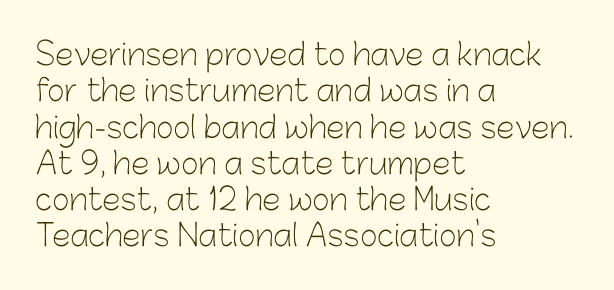
Q: Is the text bold? A: No.
Q: Is the text italic (slanted)? A: No, it is upright.
Q: Is the typeface a serif or a sans-serif typeface? A: Sans-serif.
Q: Is the text underlined? A: No.
Q: How is the paragraph aligned? A: Left-aligned.
Q: Is the spacing between letters normal or unusually wide? A: Normal.
Q: Width (condensed, normal, or wide)? A: Normal.
Q: Stroke contrast? A: Low.
Q: x-height? A: Medium.
Q: Monospaced? A: No.
